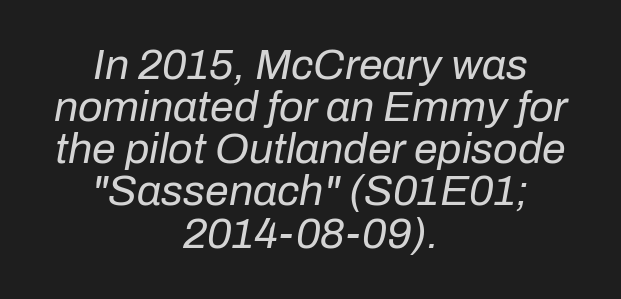
The image shows 43 px regular-weight type, italic (leaning right); set centered, tight line spacing (0.98x), normal letter spacing, not underlined; low stroke contrast and a medium x-height.
